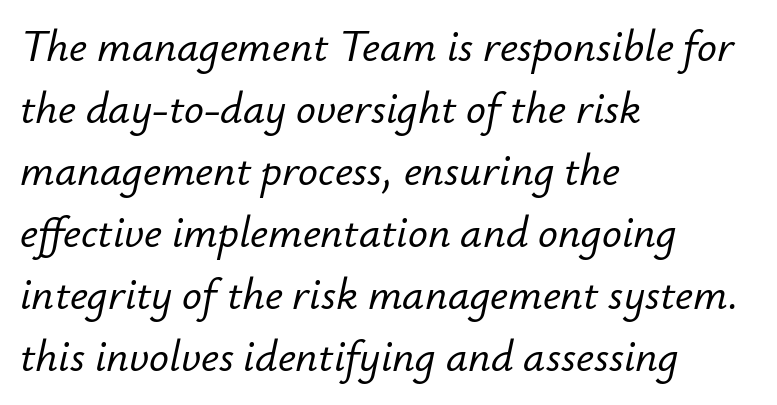
{"italic": "yes", "lean": "right", "slant_degrees": 12, "width": "normal", "stroke_contrast": "low", "x_height": "small", "monospaced": "no", "underline": "no", "align": "left", "line_spacing": "normal", "line_spacing_ratio": 1.41, "letter_spacing": "normal", "letter_spacing_em": 0.0, "glyph_px": 44}
